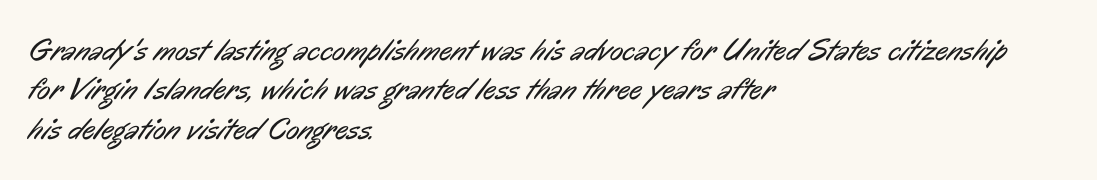
Q: Is the text bold? A: No.
Q: Is the typeface a serif or a sans-serif typeface? A: Sans-serif.
Q: Is the text underlined? A: No.
Q: How is the paragraph aligned? A: Left-aligned.
Q: Is the spacing between letters normal or unusually wide? A: Normal.
Q: Is the spacing between lines tight, normal or loose? A: Normal.
Q: Width (condensed, normal, or wide)? A: Condensed.
Q: Stroke contrast? A: Low.
Q: x-height? A: Medium.
Q: Monospaced? A: No.
